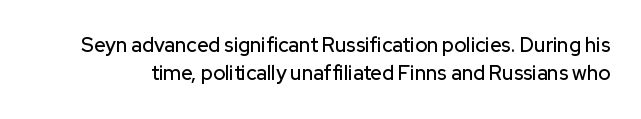
Q: Is the text italic (slanted)? A: No, it is upright.
Q: Is the text underlined? A: No.
Q: Is the spacing between letters normal or unusually wide? A: Normal.
Q: Is the spacing between lines tight, normal or loose? A: Normal.
